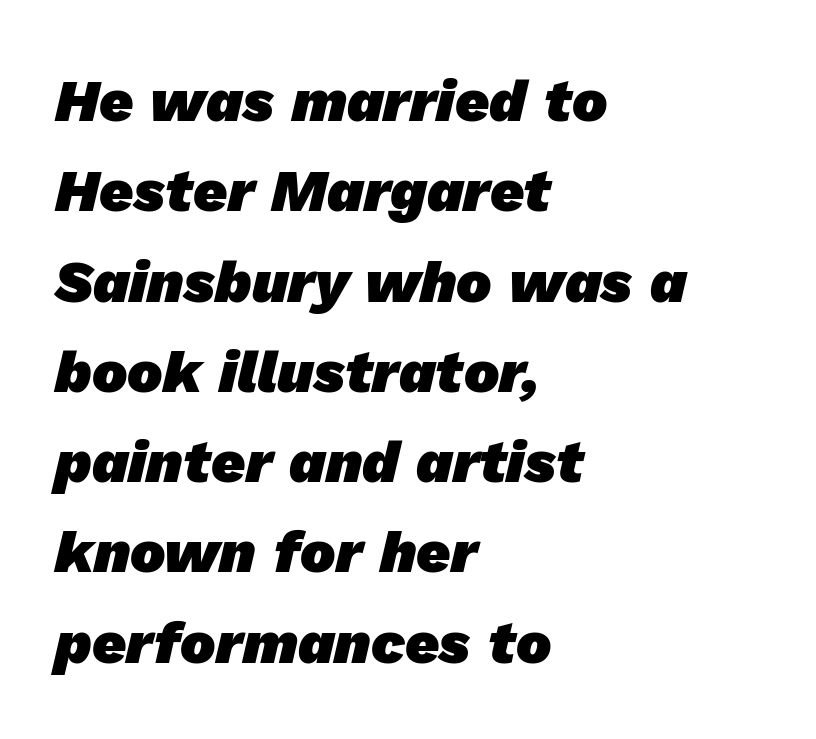
{"serif": "no", "bold": "yes", "weight": "heavy", "width": "normal", "stroke_contrast": "low", "x_height": "medium", "monospaced": "no", "underline": "no", "align": "left", "line_spacing": "normal", "line_spacing_ratio": 1.53, "letter_spacing": "normal", "letter_spacing_em": 0.0, "glyph_px": 59}
